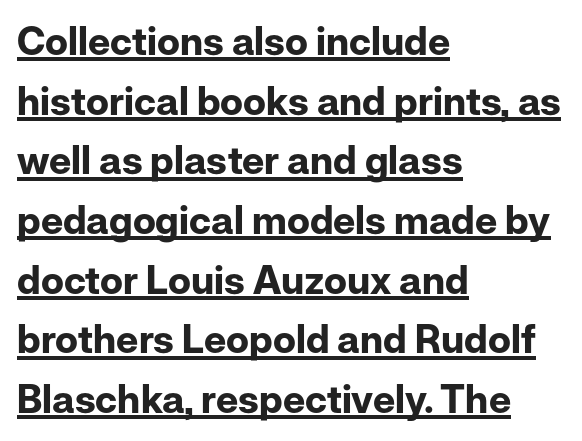
{"serif": "no", "italic": "no", "bold": "yes", "weight": "bold", "width": "normal", "stroke_contrast": "low", "x_height": "medium", "monospaced": "no", "underline": "yes", "align": "left", "line_spacing": "normal", "line_spacing_ratio": 1.53, "letter_spacing": "normal", "letter_spacing_em": 0.0, "glyph_px": 39}
